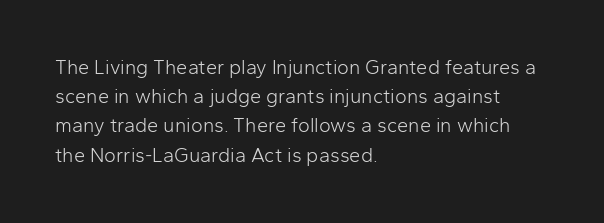
Q: Is the text bold? A: No.
Q: Is the text italic (slanted)? A: No, it is upright.
Q: Is the text underlined? A: No.
Q: How is the paragraph aligned? A: Left-aligned.
Q: Is the spacing between letters normal or unusually wide? A: Normal.
Q: Is the spacing between lines tight, normal or loose? A: Normal.
